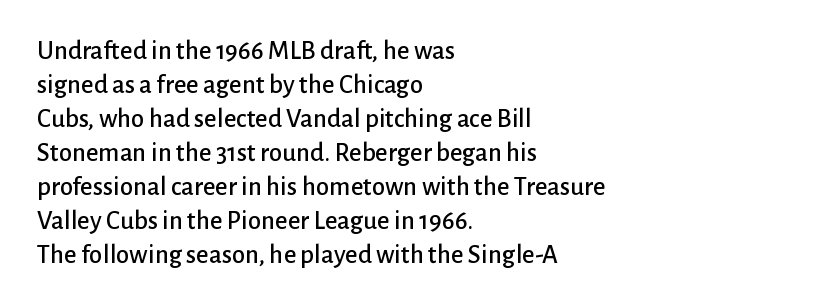
{"italic": "no", "underline": "no", "align": "left", "line_spacing": "normal", "line_spacing_ratio": 1.26, "letter_spacing": "normal", "letter_spacing_em": 0.0, "glyph_px": 27}
